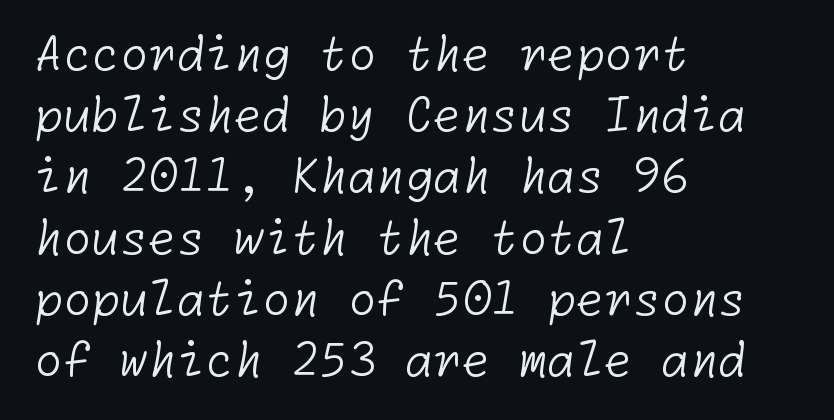
{"serif": "no", "bold": "no", "weight": "light", "width": "normal", "stroke_contrast": "low", "x_height": "medium", "underline": "no", "align": "left", "line_spacing": "normal", "line_spacing_ratio": 1.33, "letter_spacing": "normal", "letter_spacing_em": 0.0, "glyph_px": 46}
